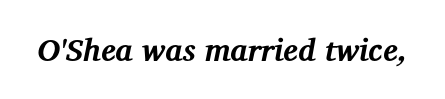
Q: Is the text bold? A: Yes.
Q: Is the text italic (slanted)? A: Yes, it leans right by about 12 degrees.
Q: Is the typeface a serif or a sans-serif typeface? A: Serif.
Q: Is the text underlined? A: No.
Q: Is the spacing between letters normal or unusually wide? A: Normal.
Q: Width (condensed, normal, or wide)? A: Normal.
Q: Stroke contrast? A: Medium.
Q: x-height? A: Medium.
Q: Monospaced? A: No.
